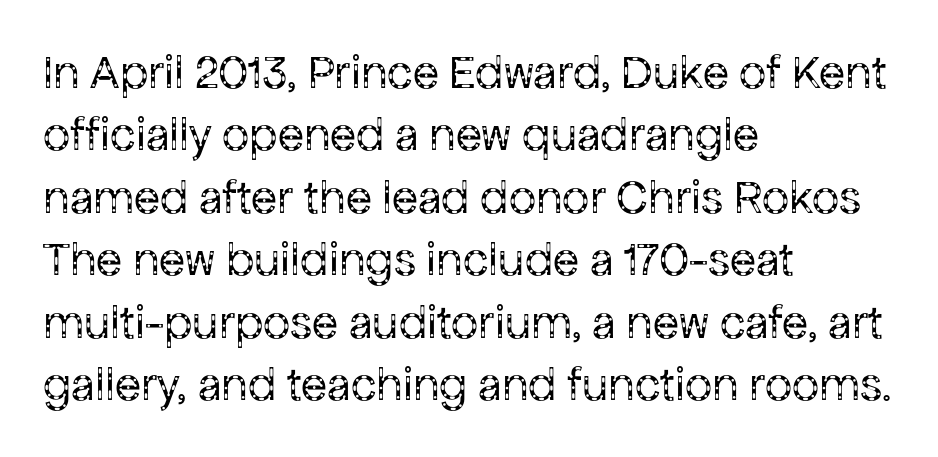
You can tell from the bare stems that sans-serif type was used. Each letter keeps its own natural width here, so spacing adapts to shape. A student would call this left alignment; a typographer would say flush left, rag right. The type is set solid horizontally, with unmodified tracking. Every stem runs plumb, perpendicular to the baseline. Plain, unruled lines of type.
